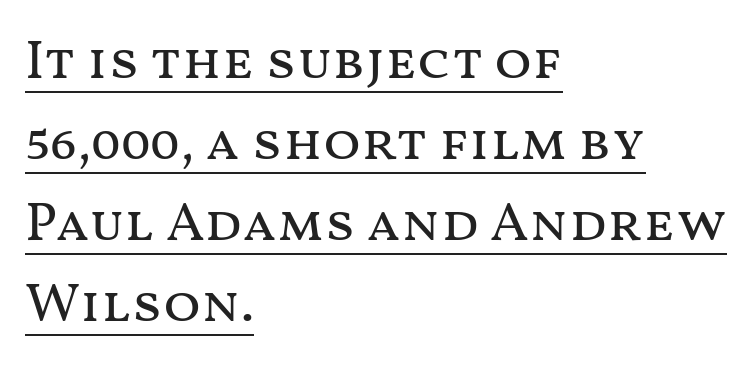
Q: Is the text bold? A: No.
Q: Is the text italic (slanted)? A: No, it is upright.
Q: Is the text underlined? A: Yes.
Q: How is the paragraph aligned? A: Left-aligned.
Q: Is the spacing between letters normal or unusually wide? A: Normal.
Q: Is the spacing between lines tight, normal or loose? A: Normal.
Q: Width (condensed, normal, or wide)? A: Wide.
Q: Stroke contrast? A: Medium.
Q: x-height? A: Medium.
Q: Monospaced? A: No.
